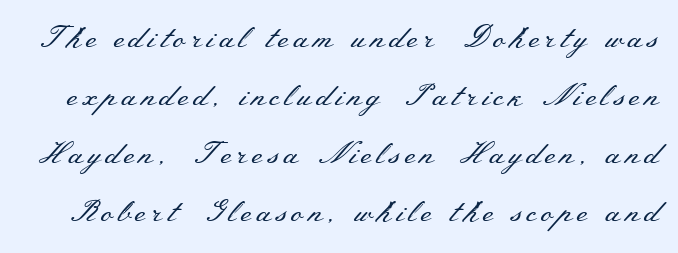
The image shows 30 px regular-weight, wide serif type; set loose line spacing (1.93x), not underlined; medium stroke contrast and a small x-height.
